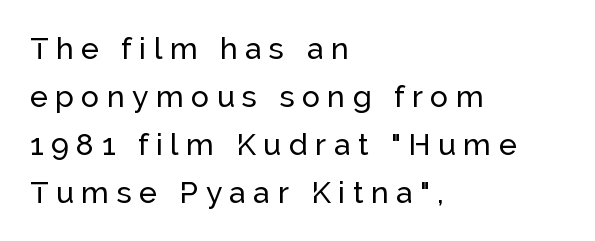
Nobody drew a line under any word here. Short note: letters widely spaced. Looks like regular typesetting: each glyph gets only the width it needs. The lines in this sample share a left origin and differ only in where they stop.
